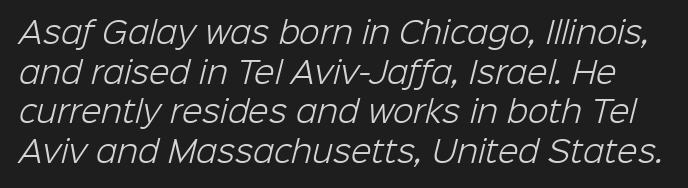
The letters advance in unequal steps, a hallmark of proportional type. To sum up the face: it is a sans, with no serifs. The rows are spaced the way most documents space them. This rendering leaves character spacing at its baseline value. Clear beneath every line of the passage.
